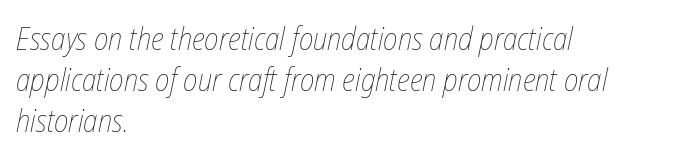
The image shows 31 px thin, condensed type, italic (leaning right); set left-aligned, normal line spacing (1.32x), normal letter spacing, not underlined; low stroke contrast and a medium x-height.
